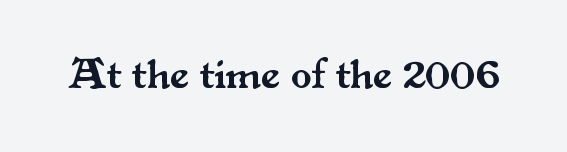
Ordinary non-slanted type is in use. The letters carry serifs — small finishing strokes at the ends of their stems. The passage shown is typed in a proportional face where columns would drift. Just letters on the line, the space beneath them empty. This rendering leaves character spacing at its baseline value.
